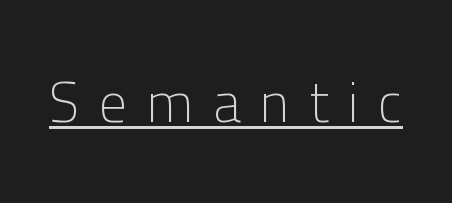
Q: Is the text bold? A: No.
Q: Is the text italic (slanted)? A: No, it is upright.
Q: Is the typeface a serif or a sans-serif typeface? A: Sans-serif.
Q: Is the text underlined? A: Yes.
Q: Is the spacing between letters normal or unusually wide? A: Unusually wide.
Q: Width (condensed, normal, or wide)? A: Normal.
Q: Stroke contrast? A: Low.
Q: x-height? A: Medium.
Q: Monospaced? A: No.
